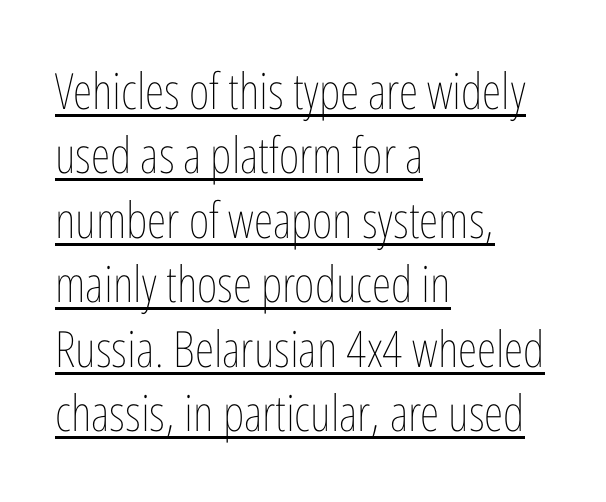
The image shows 50 px thin, condensed type, upright; set left-aligned, normal line spacing (1.29x), normal letter spacing, underlined; low stroke contrast and a medium x-height.
